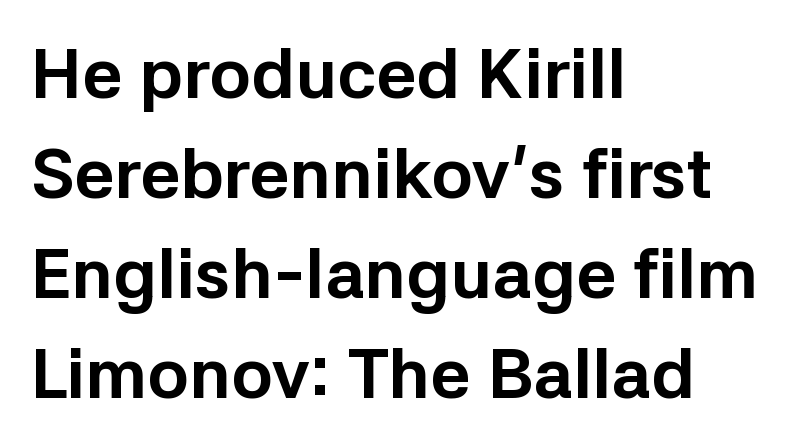
The image shows 70 px bold sans-serif type, upright; set left-aligned, normal line spacing (1.43x), normal letter spacing, not underlined; low stroke contrast and a medium x-height.
